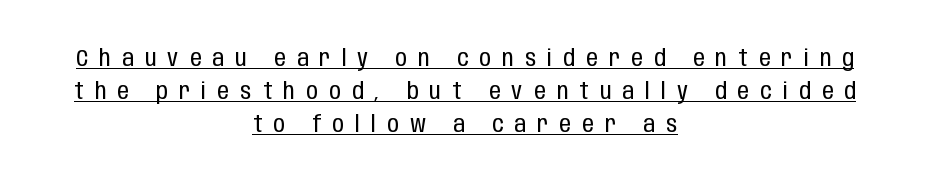
The tracking jumps out immediately: characters are airy and widely separated. The font is comparable to plain body text, perhaps lighter. The specimen includes a rule beneath the text block's lines. The vertical gap from one line to the next is medium. In terms of posture, this sample is upright. Is the block centered? Yes — each line is placed symmetrically about the middle.
